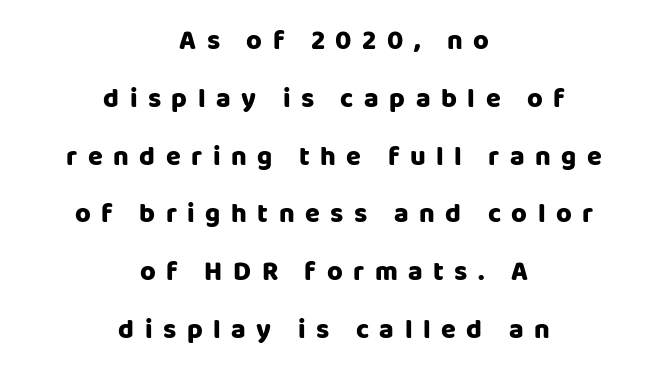
The space between consecutive lines is lavish. The area under the type is left untouched. Italic? Not at all — the glyphs are vertical. These lines stack symmetrically, like a column narrowing and widening about its center.
